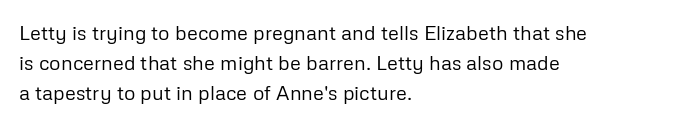
{"italic": "no", "bold": "no", "underline": "no", "align": "left", "line_spacing": "normal", "line_spacing_ratio": 1.49, "letter_spacing": "normal", "letter_spacing_em": 0.0, "glyph_px": 20}
